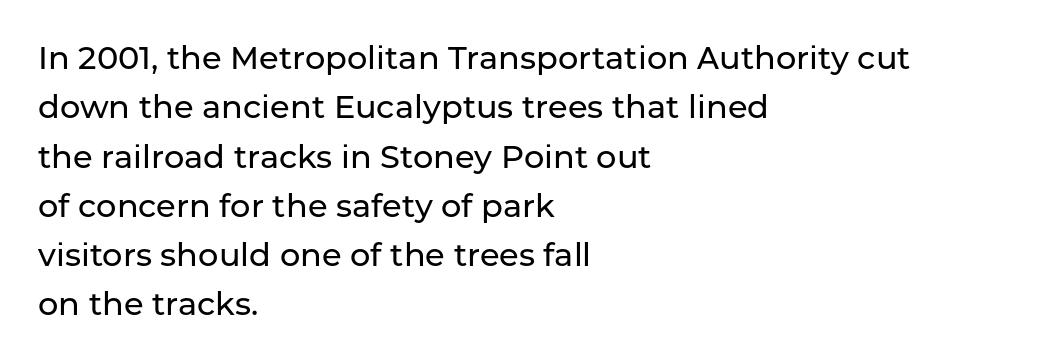
Q: Is the text italic (slanted)? A: No, it is upright.
Q: Is the typeface a serif or a sans-serif typeface? A: Sans-serif.
Q: Is the text underlined? A: No.
Q: How is the paragraph aligned? A: Left-aligned.
Q: Is the spacing between letters normal or unusually wide? A: Normal.
Q: Is the spacing between lines tight, normal or loose? A: Normal.
Q: Width (condensed, normal, or wide)? A: Normal.
Q: Stroke contrast? A: Low.
Q: x-height? A: Medium.
Q: Monospaced? A: No.
